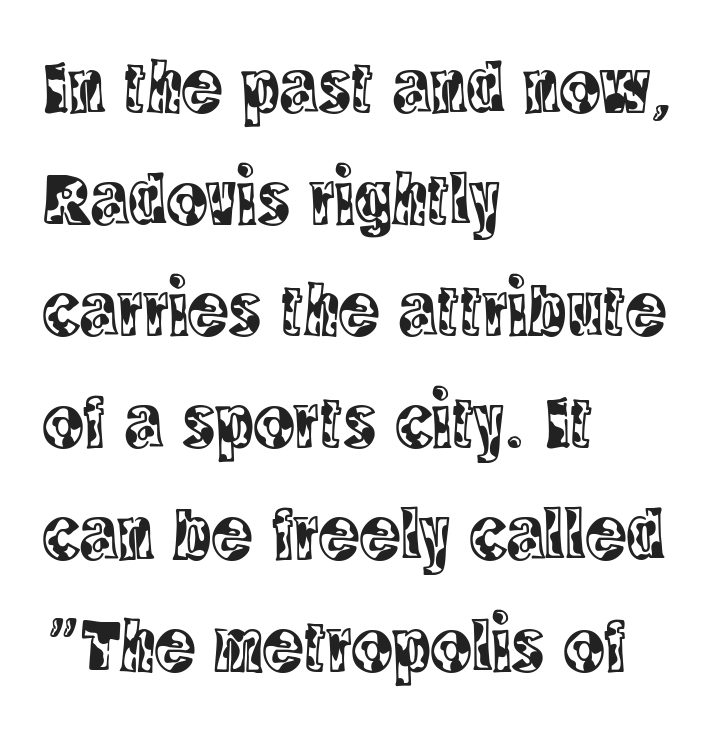
Q: Is the text italic (slanted)? A: No, it is upright.
Q: Is the typeface a serif or a sans-serif typeface? A: Serif.
Q: Is the text underlined? A: No.
Q: How is the paragraph aligned? A: Left-aligned.
Q: Is the spacing between letters normal or unusually wide? A: Normal.
Q: Is the spacing between lines tight, normal or loose? A: Normal.
Q: Width (condensed, normal, or wide)? A: Condensed.
Q: x-height? A: Large.
Q: Monospaced? A: No.
